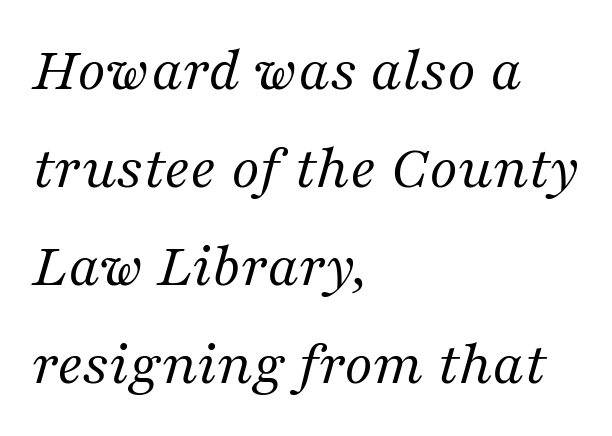
Q: Is the text bold? A: No.
Q: Is the text italic (slanted)? A: Yes, it leans right by about 16 degrees.
Q: Is the typeface a serif or a sans-serif typeface? A: Serif.
Q: Is the text underlined? A: No.
Q: How is the paragraph aligned? A: Left-aligned.
Q: Is the spacing between letters normal or unusually wide? A: Normal.
Q: Is the spacing between lines tight, normal or loose? A: Normal.
Q: Width (condensed, normal, or wide)? A: Normal.
Q: Stroke contrast? A: Medium.
Q: x-height? A: Medium.
Q: Monospaced? A: No.
